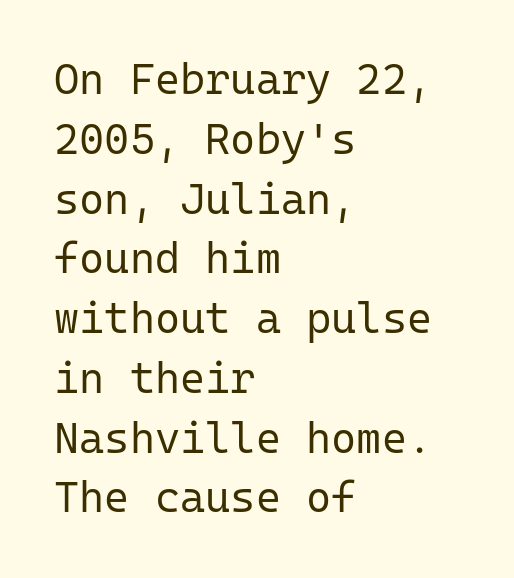
Q: Is the text bold? A: No.
Q: Is the text italic (slanted)? A: No, it is upright.
Q: Is the typeface a serif or a sans-serif typeface? A: Sans-serif.
Q: Is the text underlined? A: No.
Q: How is the paragraph aligned? A: Left-aligned.
Q: Is the spacing between letters normal or unusually wide? A: Normal.
Q: Is the spacing between lines tight, normal or loose? A: Normal.
Q: Width (condensed, normal, or wide)? A: Normal.
Q: Stroke contrast? A: Low.
Q: x-height? A: Medium.
Q: Monospaced? A: Yes.
